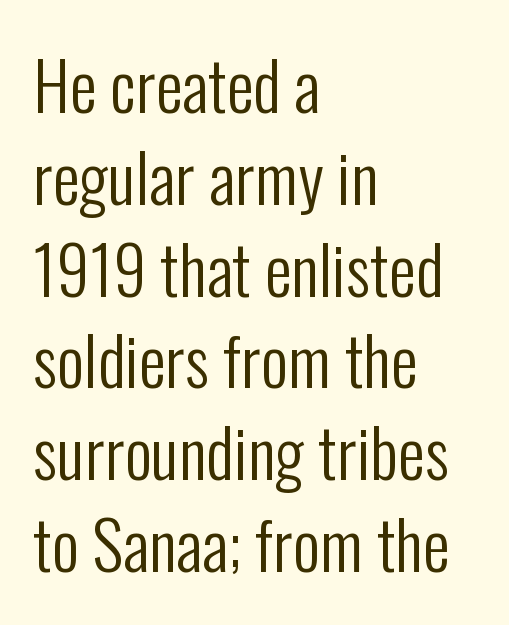
{"serif": "no", "italic": "no", "bold": "no", "weight": "regular", "width": "condensed", "stroke_contrast": "low", "x_height": "medium", "monospaced": "no", "underline": "no", "align": "left", "line_spacing": "normal", "line_spacing_ratio": 1.37, "letter_spacing": "normal", "letter_spacing_em": 0.0, "glyph_px": 67}
